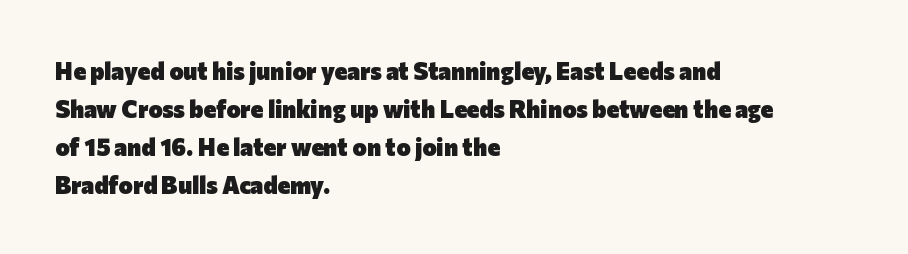
The image shows 24 px bold type, upright; set left-aligned, normal line spacing (1.58x), normal letter spacing, not underlined.
